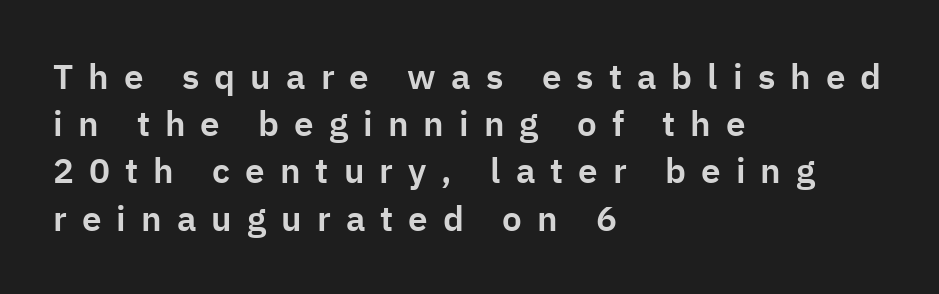
Q: Is the text italic (slanted)? A: No, it is upright.
Q: Is the typeface a serif or a sans-serif typeface? A: Sans-serif.
Q: Is the text underlined? A: No.
Q: How is the paragraph aligned? A: Left-aligned.
Q: Is the spacing between letters normal or unusually wide? A: Unusually wide.
Q: Is the spacing between lines tight, normal or loose? A: Normal.
Q: Width (condensed, normal, or wide)? A: Normal.
Q: Stroke contrast? A: Low.
Q: x-height? A: Medium.
Q: Monospaced? A: No.
